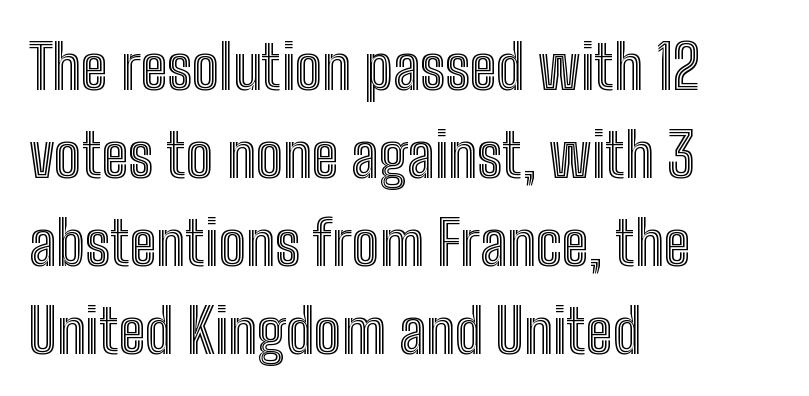
The space directly below the letters is spotless. Leftover space on each line is placed entirely after the last word. The typography opts for an upright posture over an oblique one. How are the letters spaced? Ordinarily, with no added tracking. You could not count columns in this text — the font is proportionally spaced. Interline gaps are of average width in this sample.
